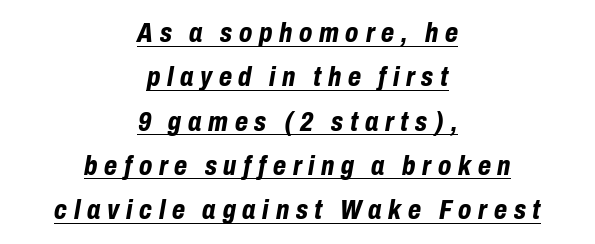
Q: Is the text bold? A: Yes.
Q: Is the text italic (slanted)? A: Yes, it leans right by about 10 degrees.
Q: Is the text underlined? A: Yes.
Q: How is the paragraph aligned? A: Centered.
Q: Is the spacing between letters normal or unusually wide? A: Unusually wide.
Q: Is the spacing between lines tight, normal or loose? A: Normal.
